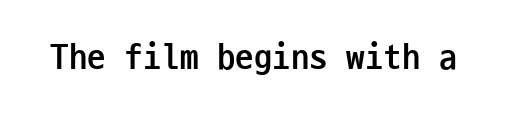
The image shows 37 px semibold, condensed sans-serif type, upright, monospaced; set normal letter spacing, not underlined; low stroke contrast and a medium x-height.
